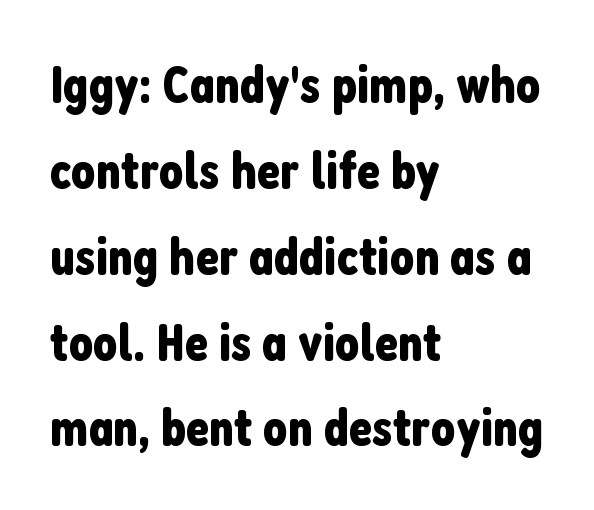
The image shows 54 px condensed sans-serif type, upright; set left-aligned, normal line spacing (1.59x), normal letter spacing, not underlined; low stroke contrast and a medium x-height.
